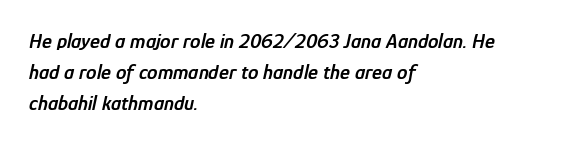
The passage shown has conventional tracking throughout. Slanted lettering throughout. Is the block centered? No — it sits flush against the left margin. The letters are semibold — heavier than regular but short of a full bold. Quick note: underline off.
